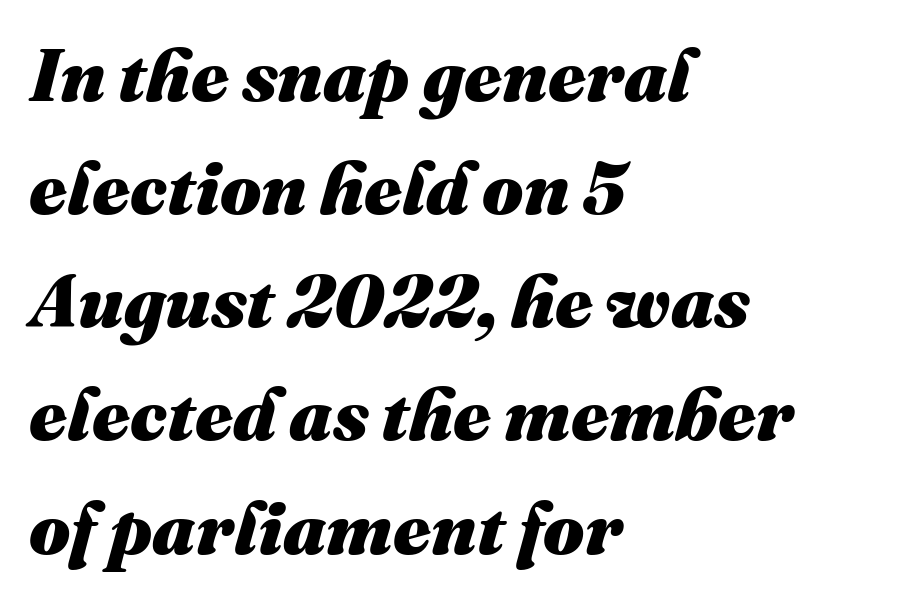
{"italic": "yes", "lean": "right", "slant_degrees": 16, "bold": "yes", "weight": "heavy", "width": "normal", "stroke_contrast": "medium", "x_height": "medium", "monospaced": "no", "underline": "no", "align": "left", "line_spacing": "normal", "line_spacing_ratio": 1.55, "letter_spacing": "normal", "letter_spacing_em": 0.0, "glyph_px": 73}
